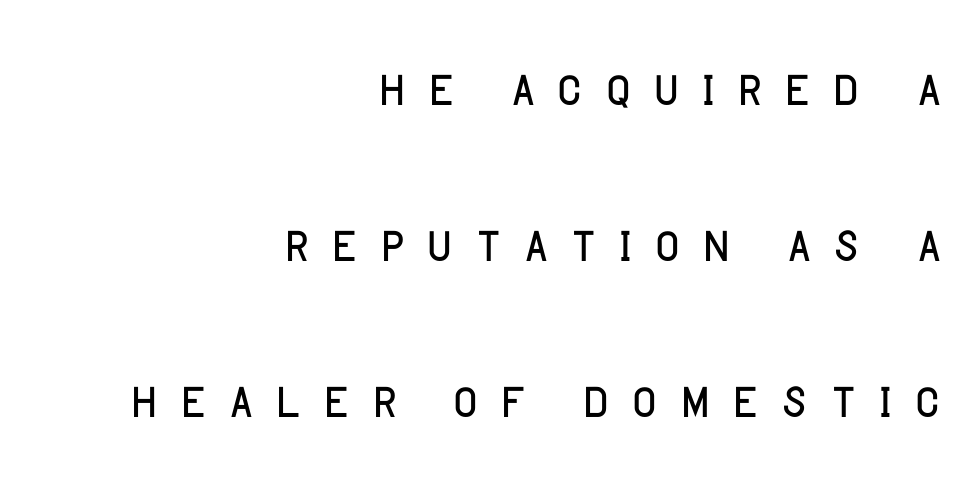
The image shows 67 px light sans-serif type, upright; set right-aligned, loose line spacing (2.33x), unusually wide letter spacing (+0.26 em), not underlined; low stroke contrast and a large x-height.
